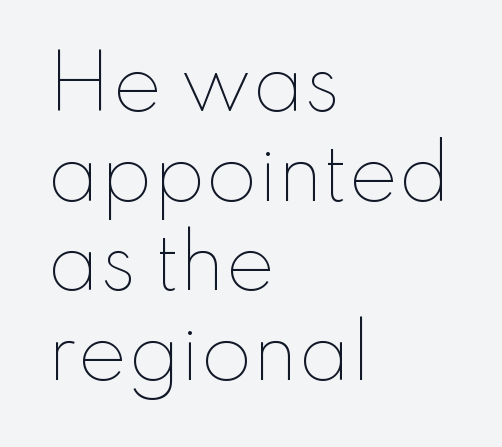
Q: Is the text bold? A: No.
Q: Is the text italic (slanted)? A: No, it is upright.
Q: Is the text underlined? A: No.
Q: How is the paragraph aligned? A: Left-aligned.
Q: Is the spacing between letters normal or unusually wide? A: Normal.
Q: Width (condensed, normal, or wide)? A: Normal.
Q: Stroke contrast? A: Low.
Q: x-height? A: Small.
Q: Monospaced? A: No.
